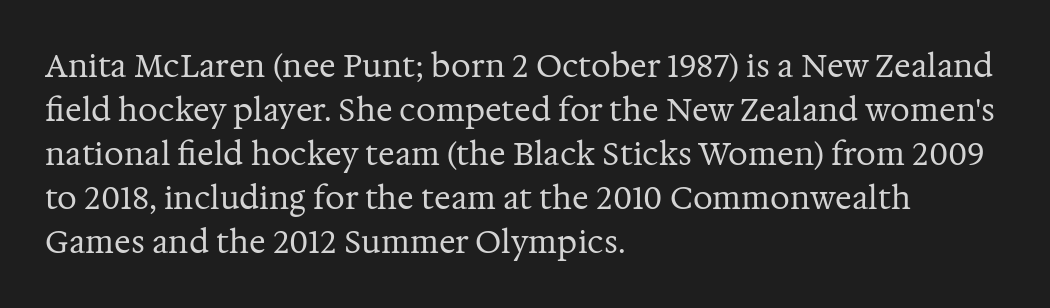
Q: Is the text bold? A: No.
Q: Is the text italic (slanted)? A: No, it is upright.
Q: Is the typeface a serif or a sans-serif typeface? A: Serif.
Q: Is the text underlined? A: No.
Q: How is the paragraph aligned? A: Left-aligned.
Q: Is the spacing between letters normal or unusually wide? A: Normal.
Q: Is the spacing between lines tight, normal or loose? A: Normal.
Q: Width (condensed, normal, or wide)? A: Normal.
Q: Stroke contrast? A: Medium.
Q: x-height? A: Medium.
Q: Monospaced? A: No.
